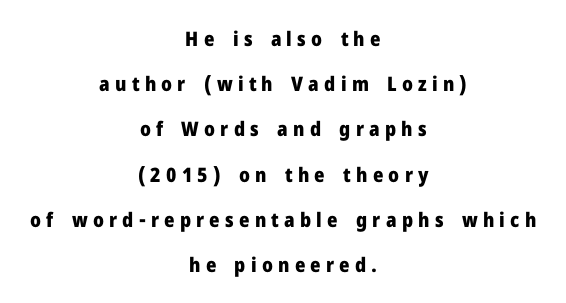
{"italic": "no", "bold": "yes", "underline": "no", "align": "center", "line_spacing": "loose", "line_spacing_ratio": 2.26, "letter_spacing": "wide", "letter_spacing_em": 0.26, "glyph_px": 20}
